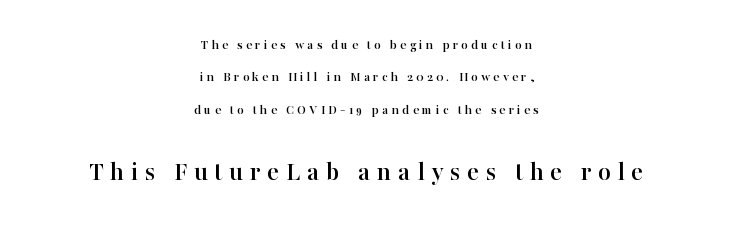
{"serif": "yes", "italic": "no", "width": "normal", "stroke_contrast": "high", "x_height": "medium", "monospaced": "no", "underline": "no", "align": "center", "line_spacing": "loose", "line_spacing_ratio": 2.31, "letter_spacing": "wide", "letter_spacing_em": 0.23, "larger_block": "second", "size_ratio": 2.0, "glyph_px": 28}
